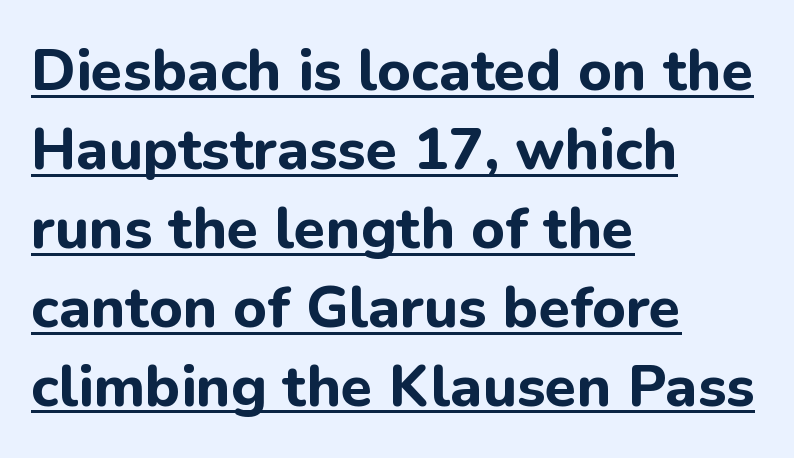
Q: Is the text bold? A: Yes.
Q: Is the text italic (slanted)? A: No, it is upright.
Q: Is the typeface a serif or a sans-serif typeface? A: Sans-serif.
Q: Is the text underlined? A: Yes.
Q: How is the paragraph aligned? A: Left-aligned.
Q: Is the spacing between letters normal or unusually wide? A: Normal.
Q: Is the spacing between lines tight, normal or loose? A: Normal.
Q: Width (condensed, normal, or wide)? A: Normal.
Q: Stroke contrast? A: Low.
Q: x-height? A: Medium.
Q: Monospaced? A: No.
